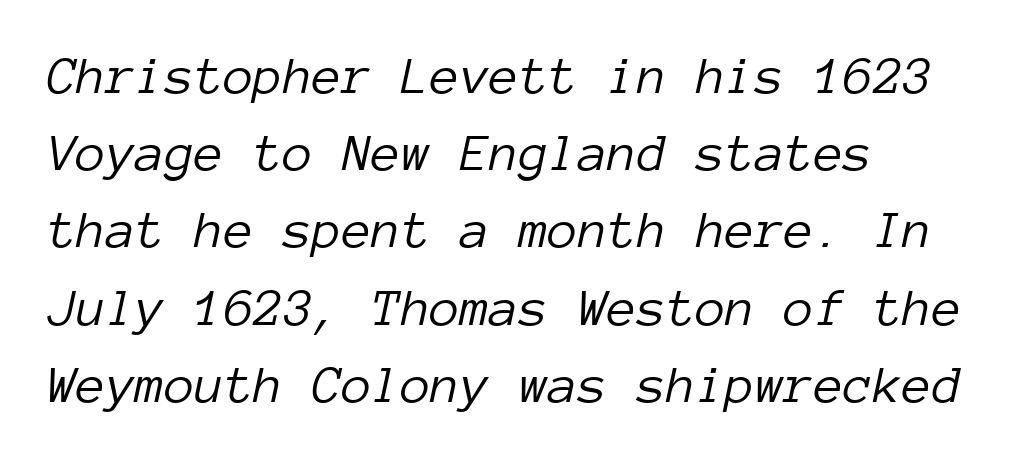
{"italic": "yes", "lean": "right", "slant_degrees": 12, "bold": "no", "weight": "light", "width": "normal", "stroke_contrast": "low", "x_height": "medium", "monospaced": "yes", "underline": "no", "align": "left", "line_spacing": "normal", "line_spacing_ratio": 1.43, "letter_spacing": "normal", "letter_spacing_em": 0.0, "glyph_px": 54}
